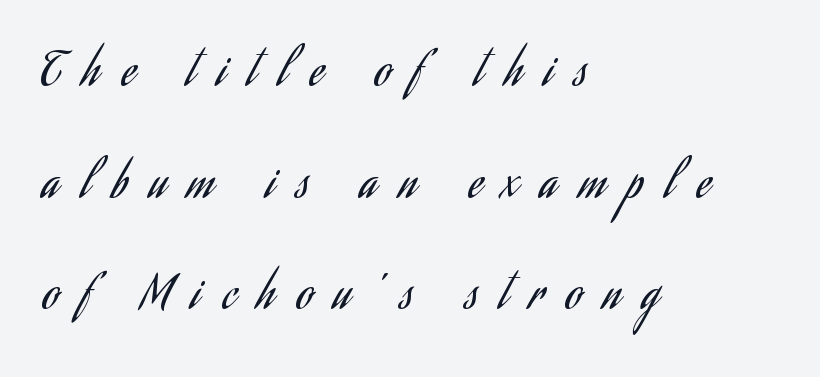
Q: Is the text bold? A: No.
Q: Is the text italic (slanted)? A: Yes.
Q: Is the typeface a serif or a sans-serif typeface? A: Sans-serif.
Q: Is the text underlined? A: No.
Q: How is the paragraph aligned? A: Left-aligned.
Q: Is the spacing between letters normal or unusually wide? A: Unusually wide.
Q: Is the spacing between lines tight, normal or loose? A: Loose.
Q: Width (condensed, normal, or wide)? A: Condensed.
Q: Stroke contrast? A: Low.
Q: x-height? A: Small.
Q: Monospaced? A: No.
